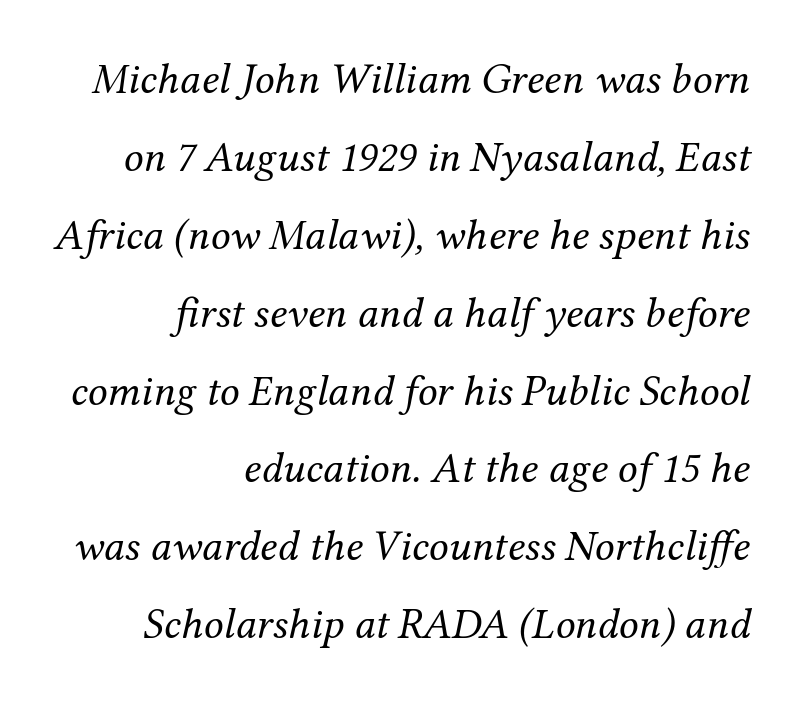
Any mark beneath the type? The region is blank. Characters are canted at an angle relative to the baseline's perpendicular. Caption: standard tracking, unaltered. Small tapered or slab feet sit at the stroke ends, so this counts as serif. The ragged edge is on the left, which tells us the setting is flush right. No heavy texture on the line: the type isn't bold.
